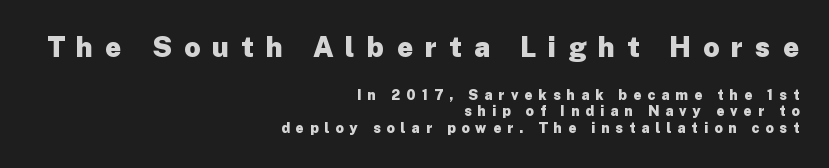
Summary of weight: heavy, a full bold. In terms of letterspacing, this is a distinctly airy, spread setting. You can tell from the bare stems that sans-serif type was used. Any mark beneath the type? The region is blank. The lettering stays uniformly vertical, giving the passage a roman look.
